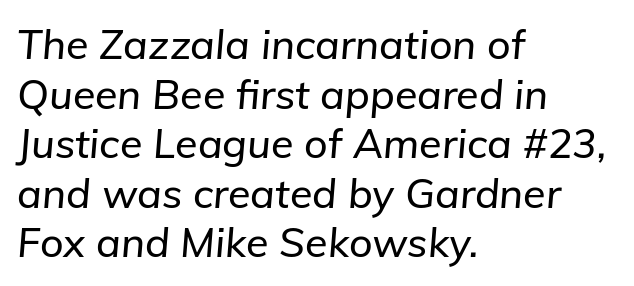
Q: Is the text italic (slanted)? A: Yes, it leans right by about 5 degrees.
Q: Is the text underlined? A: No.
Q: How is the paragraph aligned? A: Left-aligned.
Q: Is the spacing between letters normal or unusually wide? A: Normal.
Q: Width (condensed, normal, or wide)? A: Normal.
Q: Stroke contrast? A: Low.
Q: x-height? A: Medium.
Q: Monospaced? A: No.
